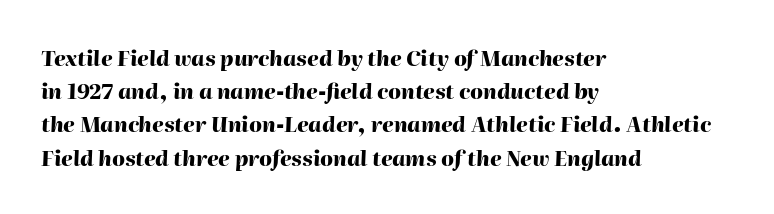
Q: Is the text bold? A: Yes.
Q: Is the text italic (slanted)? A: Yes, it leans right by about 2 degrees.
Q: Is the text underlined? A: No.
Q: How is the paragraph aligned? A: Left-aligned.
Q: Is the spacing between letters normal or unusually wide? A: Normal.
Q: Is the spacing between lines tight, normal or loose? A: Normal.
